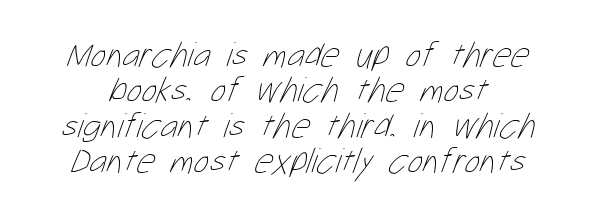
{"bold": "no", "weight": "thin", "width": "condensed", "stroke_contrast": "low", "x_height": "medium", "monospaced": "no", "underline": "no", "line_spacing": "tight", "line_spacing_ratio": 0.98, "letter_spacing": "normal", "letter_spacing_em": 0.0, "glyph_px": 36}
